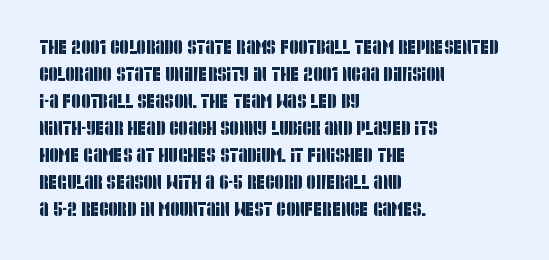
{"underline": "no", "align": "left", "line_spacing": "normal", "line_spacing_ratio": 1.35, "letter_spacing": "normal", "letter_spacing_em": 0.0, "glyph_px": 20}
